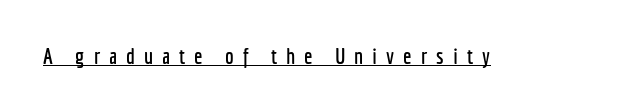
{"italic": "no", "underline": "yes", "letter_spacing": "wide", "letter_spacing_em": 0.41, "glyph_px": 22}
